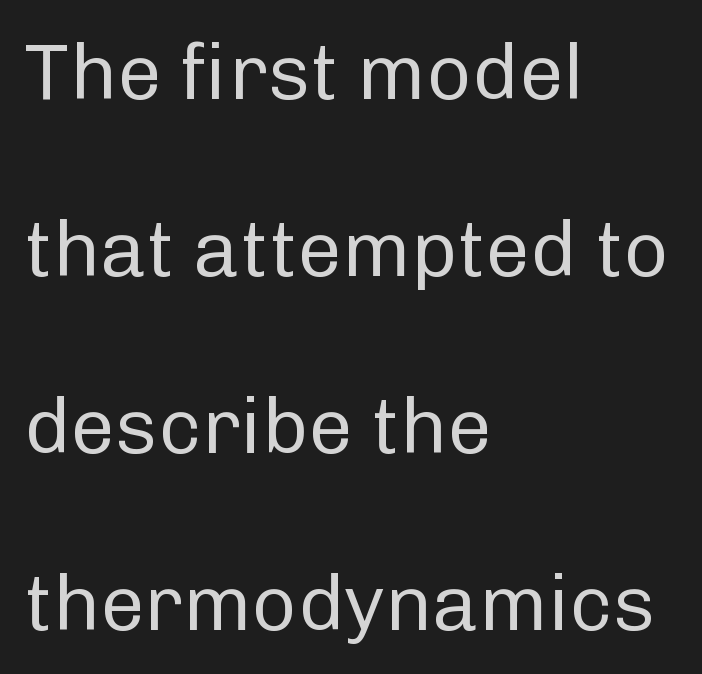
The image shows 79 px regular-weight sans-serif type, upright; set left-aligned, loose line spacing (2.24x), normal letter spacing, not underlined; low stroke contrast and a medium x-height.
